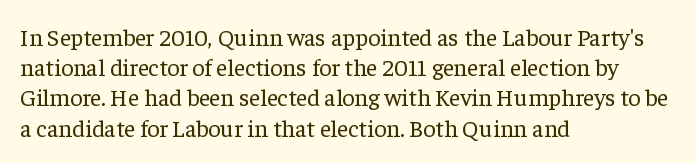
Q: Is the text bold? A: No.
Q: Is the text italic (slanted)? A: No, it is upright.
Q: Is the text underlined? A: No.
Q: How is the paragraph aligned? A: Left-aligned.
Q: Is the spacing between letters normal or unusually wide? A: Normal.
Q: Is the spacing between lines tight, normal or loose? A: Normal.
